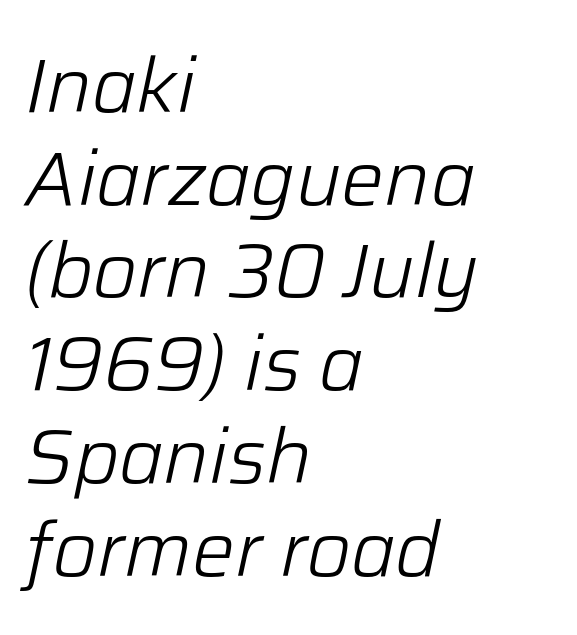
Do the characters align in a grid? No, the font is proportional. Is the type slanted? Yes — the strokes lean at a clear angle. The typeface has the unassuming heft of standard copy or less. The paragraph shown leans on its left margin. The string is rendered with underlining switched off. In terms of letterspacing, this is plain default setting.
